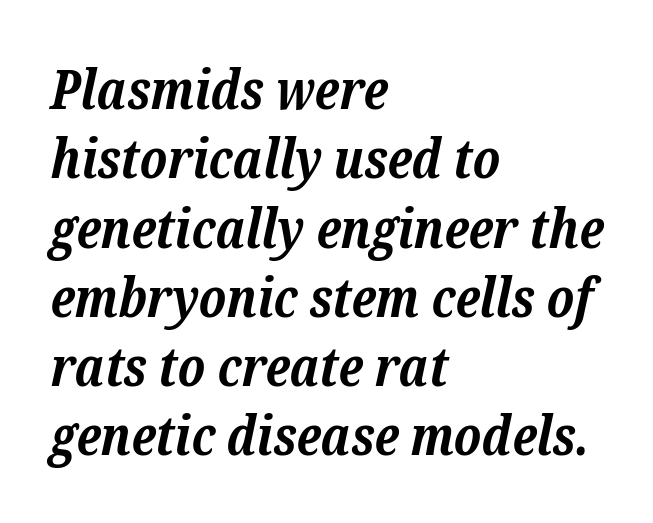
Type without underlining. The letters advance in unequal steps, a hallmark of proportional type. Whoever set this chose a conventional vertical rhythm. Style check: oblique. Classification — serif. Heft: maximum for text — a bold.
